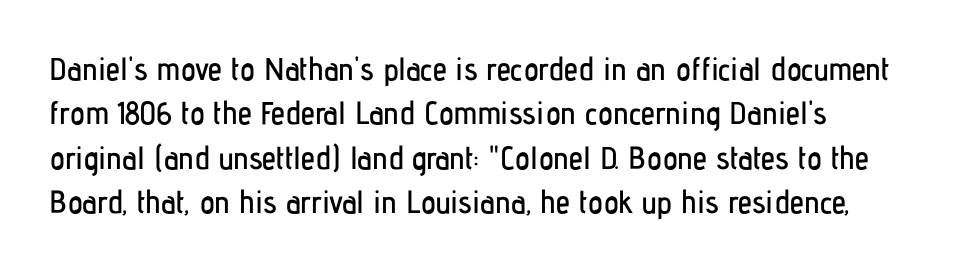
The rendering uses natural spacing where letterforms have individual widths. Has an underline been added? It has not. Tracking value appears to be zero — textbook default spacing. Stroke terminals: plain, sans-serif.
